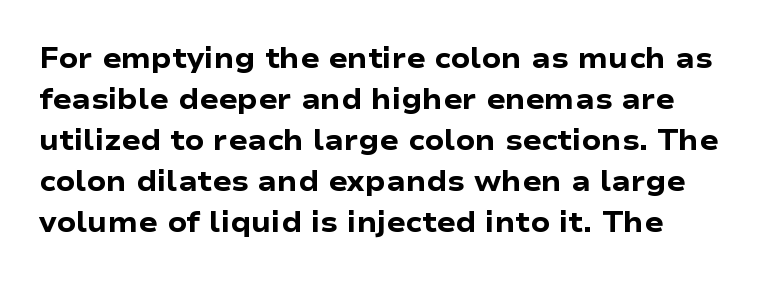
Q: Is the text bold? A: Yes.
Q: Is the text italic (slanted)? A: No, it is upright.
Q: Is the typeface a serif or a sans-serif typeface? A: Sans-serif.
Q: Is the text underlined? A: No.
Q: Is the spacing between letters normal or unusually wide? A: Normal.
Q: Is the spacing between lines tight, normal or loose? A: Normal.
Q: Width (condensed, normal, or wide)? A: Wide.
Q: Stroke contrast? A: Low.
Q: x-height? A: Medium.
Q: Monospaced? A: No.
